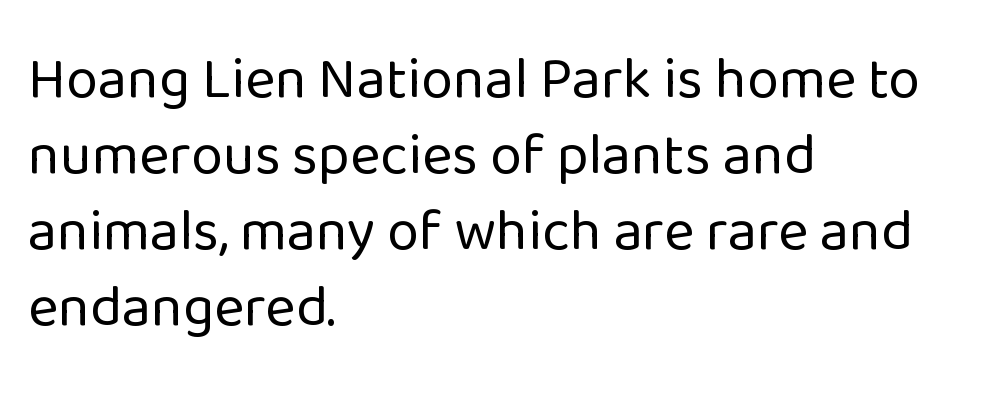
{"serif": "no", "italic": "no", "bold": "no", "weight": "regular", "width": "normal", "stroke_contrast": "low", "x_height": "medium", "monospaced": "no", "underline": "no", "align": "left", "line_spacing": "normal", "line_spacing_ratio": 1.31, "letter_spacing": "normal", "letter_spacing_em": 0.0, "glyph_px": 58}
